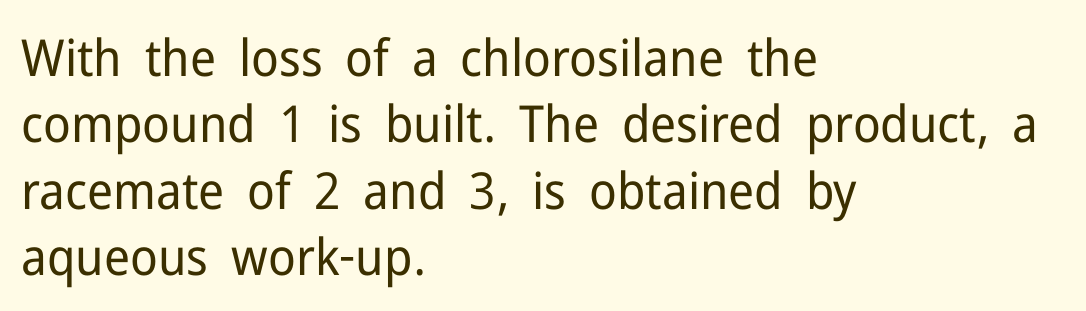
The image shows 51 px regular-weight sans-serif type, upright; set left-aligned, normal line spacing (1.3x), normal letter spacing, not underlined; low stroke contrast and a medium x-height.
